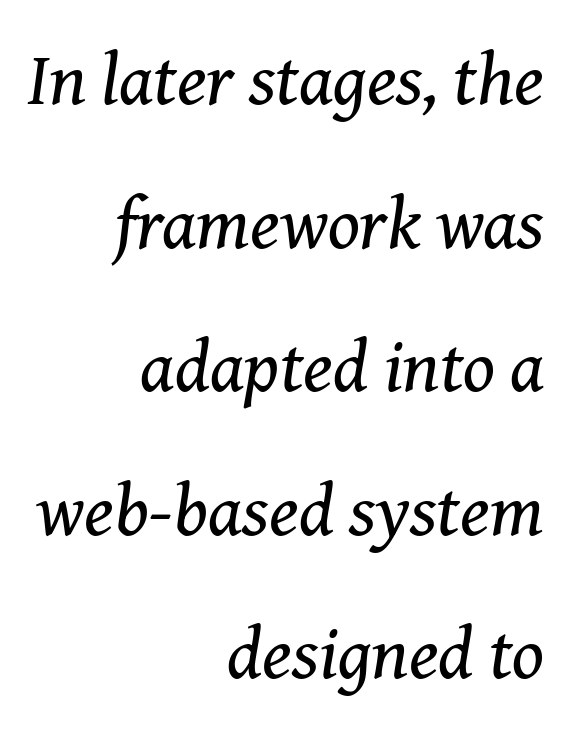
Q: Is the text bold? A: No.
Q: Is the text italic (slanted)? A: Yes, it leans right by about 8 degrees.
Q: Is the typeface a serif or a sans-serif typeface? A: Serif.
Q: Is the text underlined? A: No.
Q: How is the paragraph aligned? A: Right-aligned.
Q: Is the spacing between letters normal or unusually wide? A: Normal.
Q: Is the spacing between lines tight, normal or loose? A: Loose.
Q: Width (condensed, normal, or wide)? A: Normal.
Q: Stroke contrast? A: Medium.
Q: x-height? A: Medium.
Q: Monospaced? A: No.
